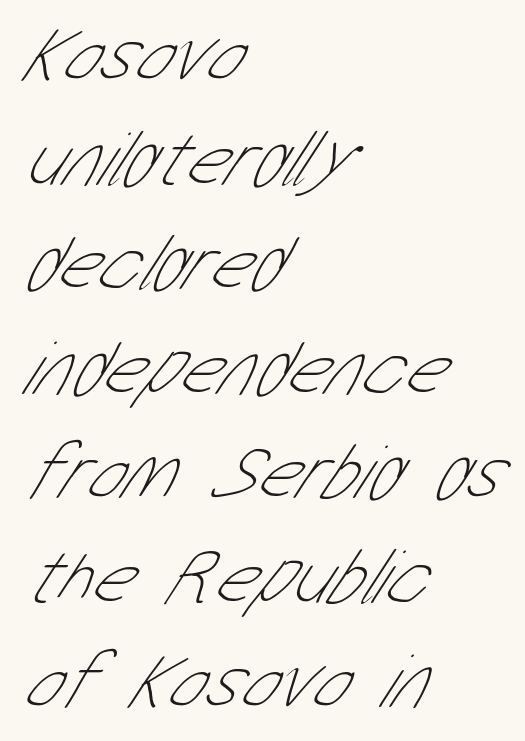
The compositor pushed each line to the left boundary. Tracking value appears to be zero — textbook default spacing. Stroke terminals: plain, sans-serif. The typesetting does not lean heavy: it is not bold. Leading matches the norm, producing a regular column. Plain, unruled lines of type.
